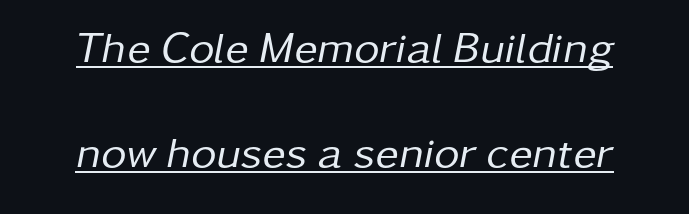
The image shows 44 px regular-weight type, italic (leaning right); set loose line spacing (2.38x), normal letter spacing, underlined; low stroke contrast and a medium x-height.
